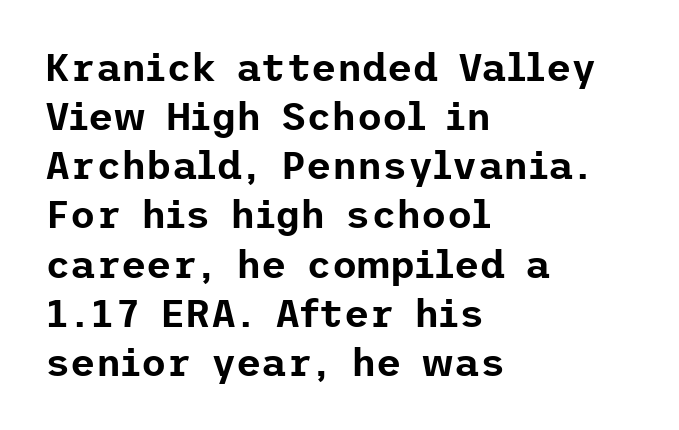
{"serif": "no", "italic": "no", "width": "normal", "stroke_contrast": "low", "x_height": "medium", "underline": "no", "align": "left", "line_spacing": "normal", "line_spacing_ratio": 1.26, "letter_spacing": "normal", "letter_spacing_em": 0.0, "glyph_px": 39}
